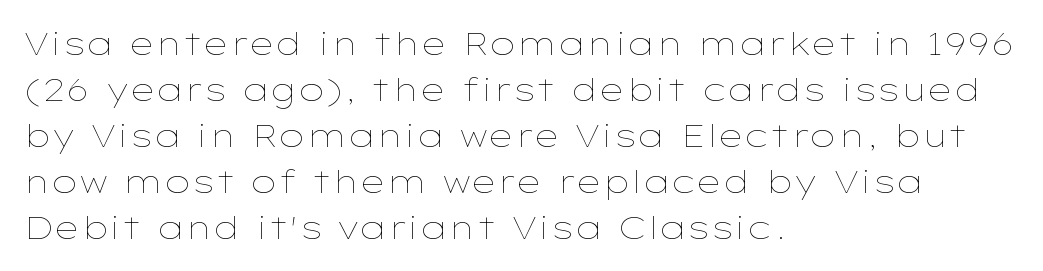
The image shows 32 px thin, wide type, upright; set left-aligned, normal line spacing (1.44x), normal letter spacing, not underlined; low stroke contrast and a medium x-height.
